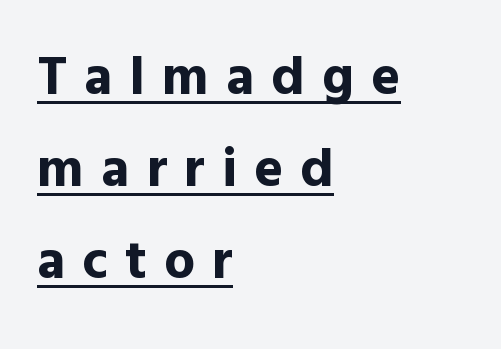
{"serif": "no", "italic": "no", "bold": "yes", "weight": "bold", "width": "normal", "x_height": "medium", "monospaced": "no", "underline": "yes", "align": "left", "line_spacing": "normal", "line_spacing_ratio": 1.67, "letter_spacing": "wide", "letter_spacing_em": 0.31, "glyph_px": 55}
